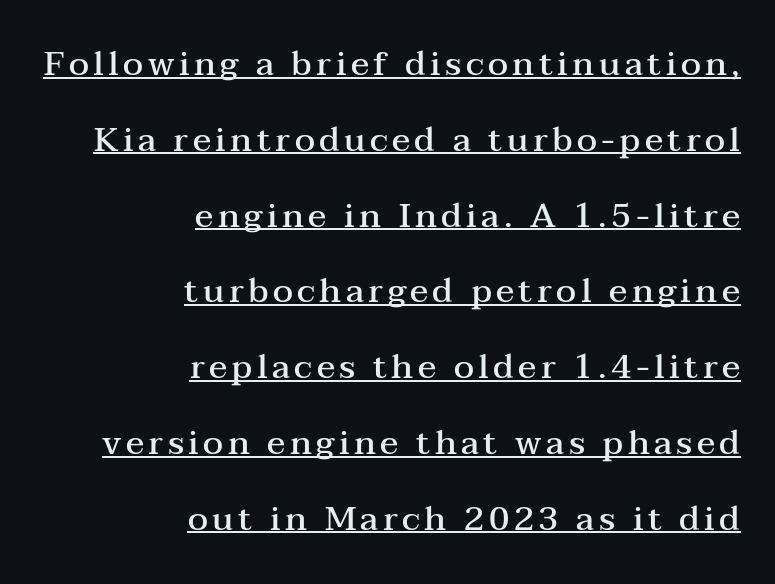
The letters stand straight up with perfectly vertical stems. Check where the strokes stop: tiny serifs finish them off. A typographer would call this underscored text. Does the leading feel generous? Absolutely, it's lavish. Each letter keeps its own natural width here, so spacing adapts to shape.
